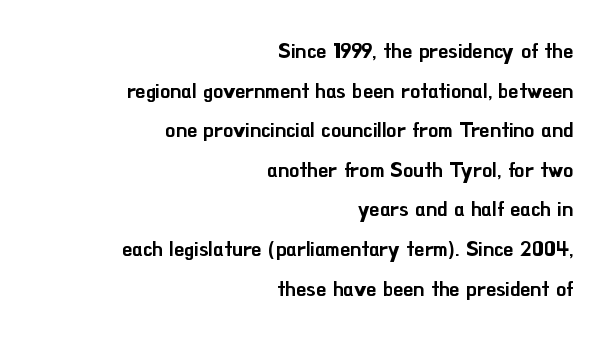
The image shows 20 px text type, upright; set right-aligned, loose line spacing (1.98x), normal letter spacing, not underlined.
